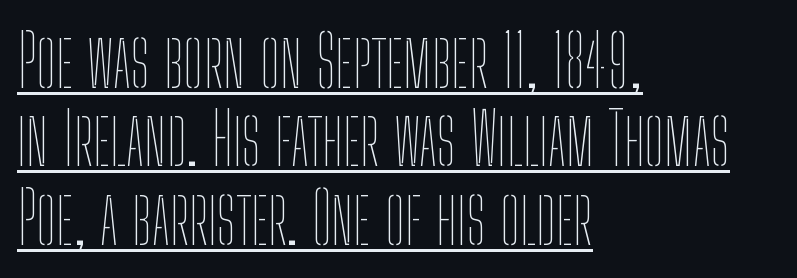
{"italic": "no", "bold": "no", "weight": "thin", "width": "condensed", "stroke_contrast": "low", "x_height": "medium", "monospaced": "no", "underline": "yes", "align": "left", "line_spacing": "tight", "line_spacing_ratio": 1.09, "letter_spacing": "normal", "letter_spacing_em": 0.0, "glyph_px": 72}
